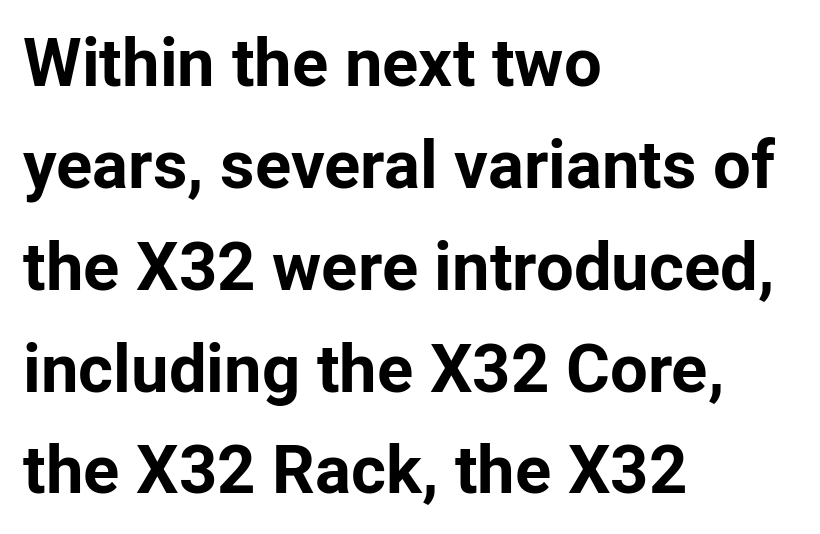
{"serif": "no", "italic": "no", "bold": "yes", "weight": "bold", "width": "normal", "stroke_contrast": "low", "x_height": "medium", "monospaced": "no", "underline": "no", "align": "left", "line_spacing": "normal", "line_spacing_ratio": 1.52, "letter_spacing": "normal", "letter_spacing_em": 0.0, "glyph_px": 67}
